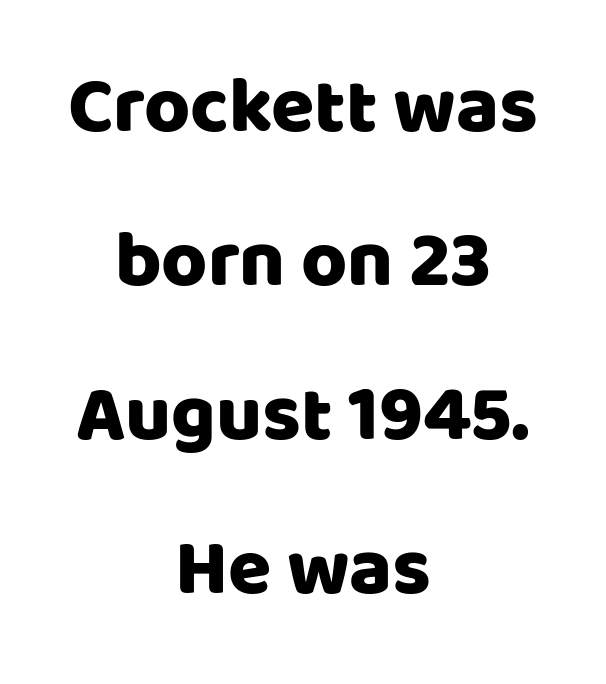
The lines are quadded center. The zone under the glyphs is completely vacant. In terms of letterform style, serifs are entirely absent. This is roman type, the default non-slanted kind.
